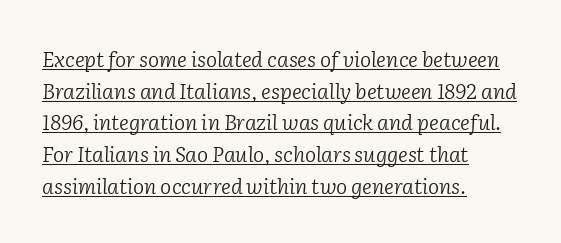
{"italic": "yes", "lean": "right", "slant_degrees": 2, "bold": "no", "underline": "yes", "align": "left", "line_spacing": "normal", "line_spacing_ratio": 1.51, "letter_spacing": "normal", "letter_spacing_em": 0.0, "glyph_px": 21}
